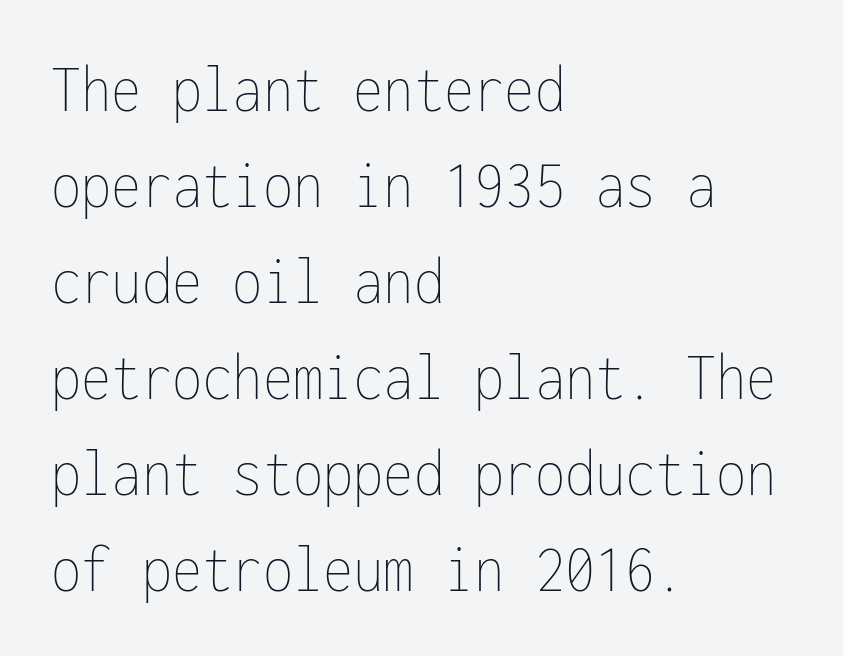
The image shows 69 px thin, condensed type, upright, monospaced; set left-aligned, normal line spacing (1.39x), normal letter spacing, not underlined; low stroke contrast and a medium x-height.
